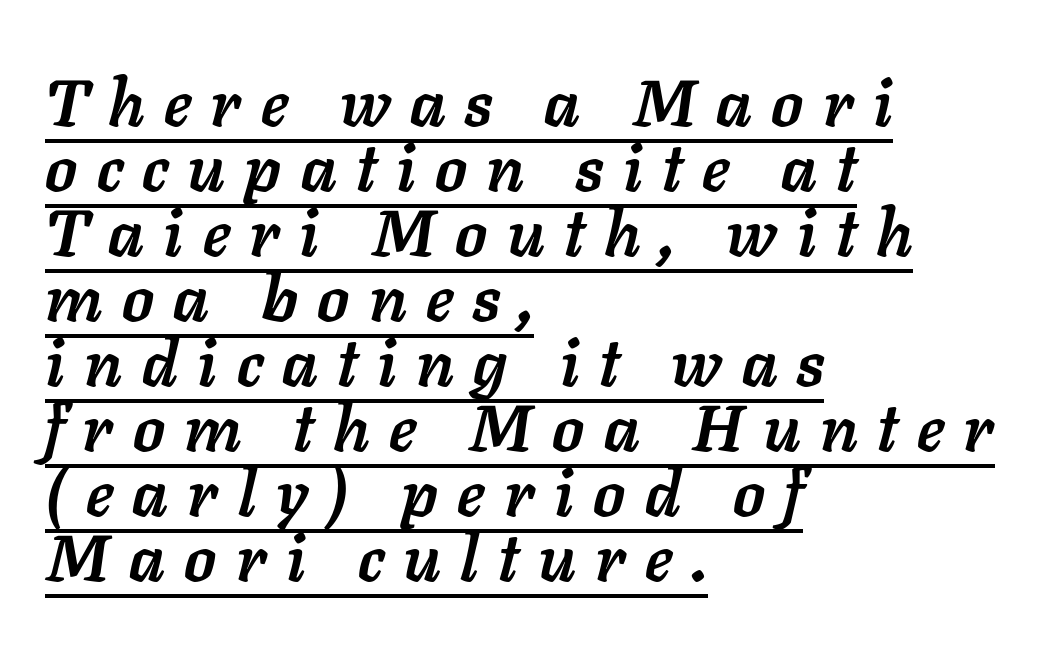
One glance says dense: line gaps are narrower than usual. Character widths vary here, with narrow letters taking less room than wide ones. The lettering is marked with a stroke running underneath it. Line beginnings align vertically; line endings do not.
